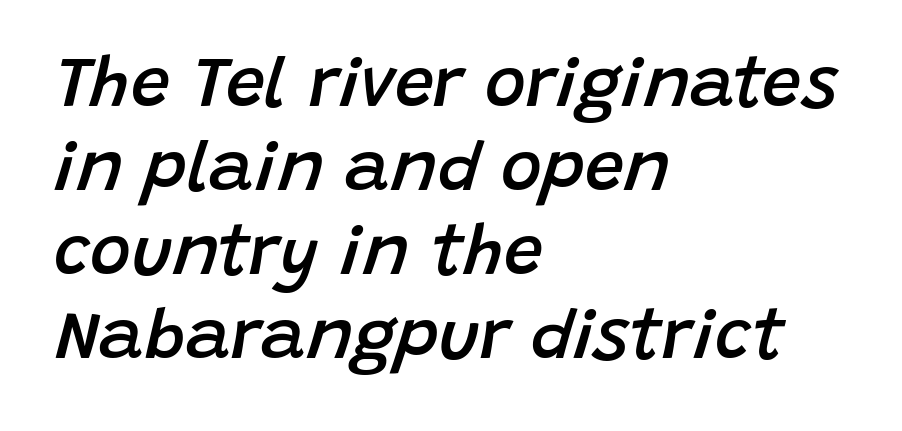
{"italic": "yes", "lean": "right", "slant_degrees": 15, "bold": "semi", "weight": "semibold", "width": "normal", "stroke_contrast": "low", "x_height": "large", "monospaced": "no", "underline": "no", "align": "left", "line_spacing_ratio": 1.2, "letter_spacing": "normal", "letter_spacing_em": 0.0, "glyph_px": 70}
